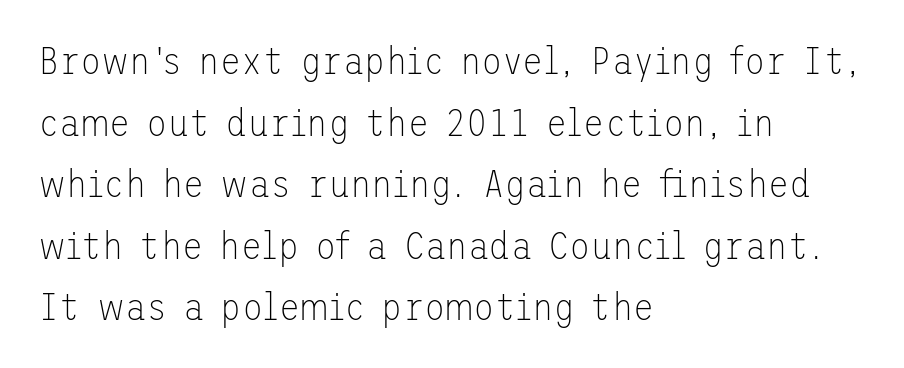
The lines sit at an ordinary, default distance from one another. How are the letters spaced? Ordinarily, with no added tracking. No chunkiness to these letters — they're not bold. The lines in this sample share a left origin and differ only in where they stop.
